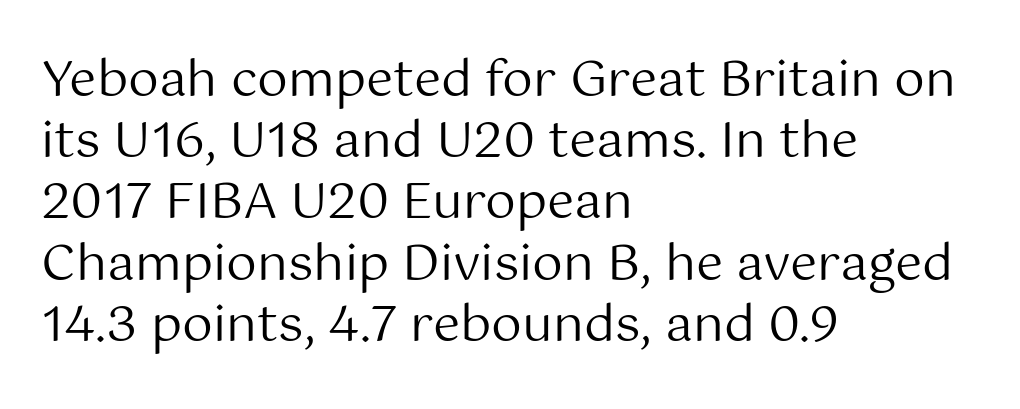
Q: Is the text bold? A: No.
Q: Is the text italic (slanted)? A: No, it is upright.
Q: Is the typeface a serif or a sans-serif typeface? A: Sans-serif.
Q: Is the text underlined? A: No.
Q: How is the paragraph aligned? A: Left-aligned.
Q: Is the spacing between letters normal or unusually wide? A: Normal.
Q: Is the spacing between lines tight, normal or loose? A: Normal.
Q: Width (condensed, normal, or wide)? A: Normal.
Q: Stroke contrast? A: Medium.
Q: x-height? A: Medium.
Q: Monospaced? A: No.
